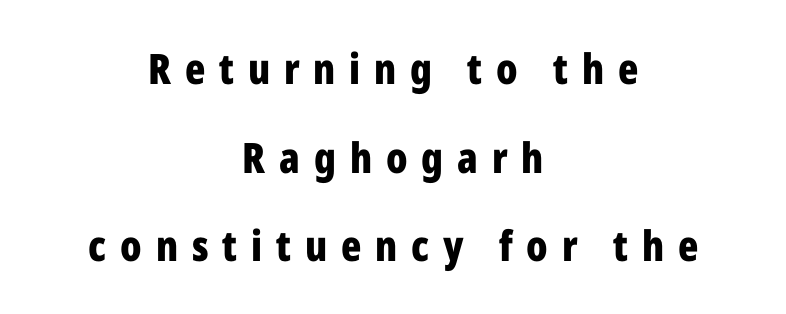
Each new line begins a long way beneath the previous one. Look at the bottom of the vertical strokes: they stop flat, with no serifs. The passage shown is typed in a proportional face where columns would drift. The strokes are fattened all the way to bold. Posture: straight, roman, zero tilt. A typesetter would call this heavily tracked-out type.
